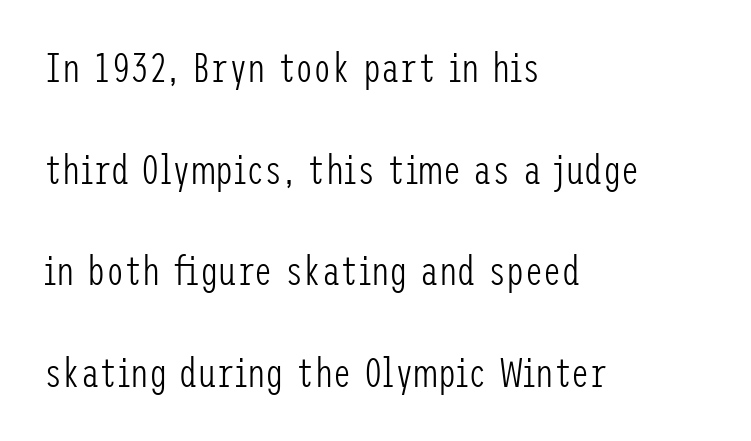
Q: Is the text bold? A: No.
Q: Is the text italic (slanted)? A: No, it is upright.
Q: Is the typeface a serif or a sans-serif typeface? A: Sans-serif.
Q: Is the text underlined? A: No.
Q: How is the paragraph aligned? A: Left-aligned.
Q: Is the spacing between letters normal or unusually wide? A: Normal.
Q: Is the spacing between lines tight, normal or loose? A: Loose.
Q: Width (condensed, normal, or wide)? A: Condensed.
Q: Stroke contrast? A: Low.
Q: x-height? A: Medium.
